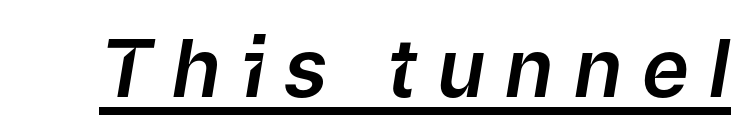
{"italic": "yes", "lean": "right", "slant_degrees": 9, "width": "normal", "stroke_contrast": "low", "x_height": "medium", "monospaced": "no", "underline": "yes", "letter_spacing": "wide", "letter_spacing_em": 0.25, "glyph_px": 80}
